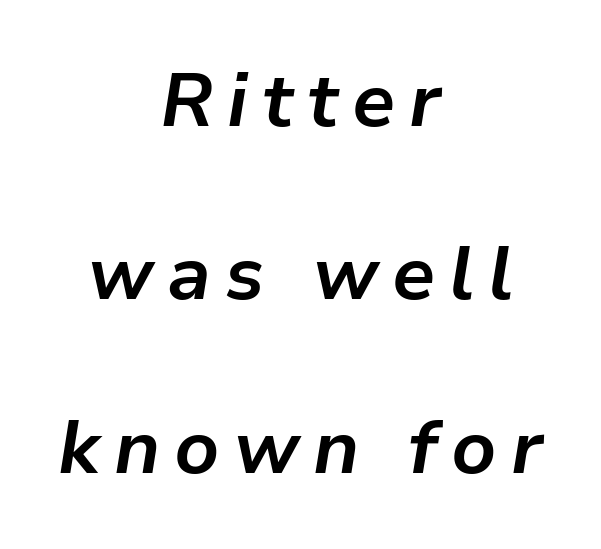
{"italic": "yes", "lean": "right", "slant_degrees": 9, "bold": "yes", "weight": "bold", "width": "normal", "stroke_contrast": "low", "x_height": "medium", "monospaced": "no", "underline": "no", "align": "center", "line_spacing": "loose", "line_spacing_ratio": 2.28, "glyph_px": 76}
